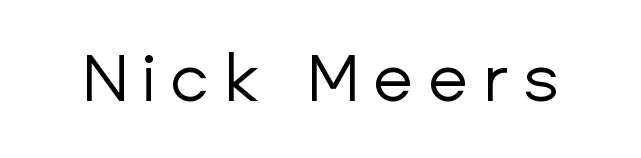
{"serif": "no", "italic": "no", "bold": "no", "weight": "regular", "width": "normal", "stroke_contrast": "low", "x_height": "medium", "monospaced": "no", "underline": "no", "letter_spacing": "wide", "letter_spacing_em": 0.22, "glyph_px": 66}
